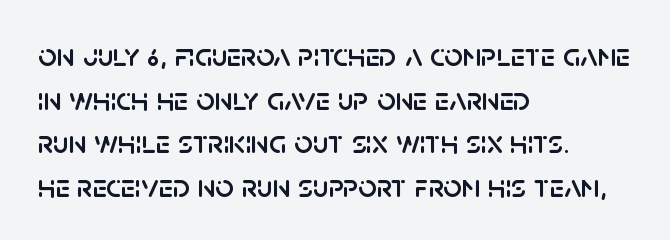
The image shows 32 px sans-serif type, upright; set left-aligned, normal line spacing (1.36x), normal letter spacing, not underlined; low stroke contrast and a large x-height.
